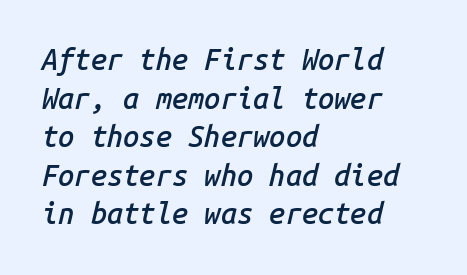
{"italic": "yes", "lean": "right", "slant_degrees": 14, "bold": "semi", "weight": "semibold", "width": "normal", "stroke_contrast": "low", "x_height": "medium", "monospaced": "yes", "underline": "no", "align": "left", "line_spacing": "normal", "line_spacing_ratio": 1.33, "letter_spacing": "normal", "letter_spacing_em": 0.0, "glyph_px": 29}
